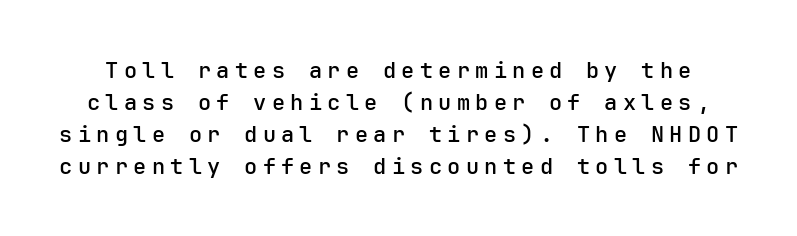
The image shows 22 px text type, upright; set normal line spacing (1.45x), unusually wide letter spacing (+0.24 em), not underlined.
